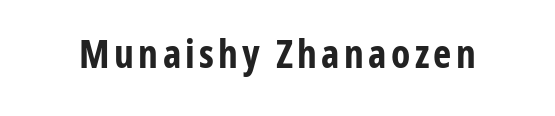
Q: Is the text bold? A: Yes.
Q: Is the text italic (slanted)? A: No, it is upright.
Q: Is the typeface a serif or a sans-serif typeface? A: Sans-serif.
Q: Is the text underlined? A: No.
Q: Width (condensed, normal, or wide)? A: Condensed.
Q: Stroke contrast? A: Low.
Q: x-height? A: Medium.
Q: Monospaced? A: No.
